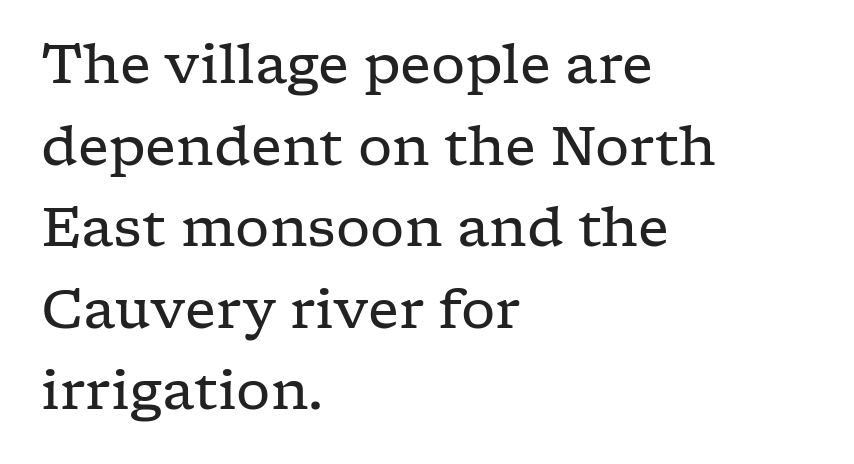
{"serif": "yes", "italic": "no", "bold": "no", "weight": "regular", "width": "wide", "stroke_contrast": "low", "x_height": "medium", "monospaced": "no", "underline": "no", "align": "left", "line_spacing": "normal", "line_spacing_ratio": 1.51, "letter_spacing": "normal", "letter_spacing_em": 0.0, "glyph_px": 54}
